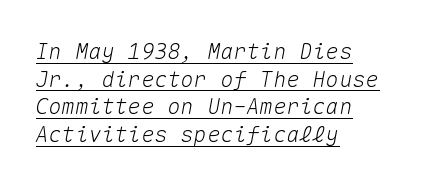
Q: Is the text italic (slanted)? A: Yes, it leans right by about 10 degrees.
Q: Is the text underlined? A: Yes.
Q: How is the paragraph aligned? A: Left-aligned.
Q: Is the spacing between letters normal or unusually wide? A: Normal.
Q: Is the spacing between lines tight, normal or loose? A: Normal.
